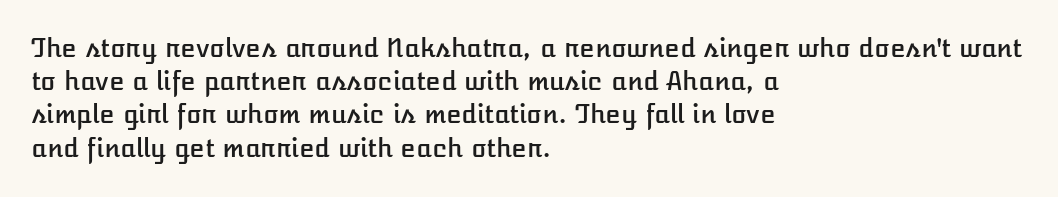
The image shows 25 px text type, upright; set left-aligned, normal line spacing (1.33x), normal letter spacing, not underlined.
